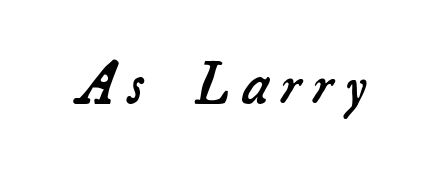
Q: Is the text bold? A: Semi-bold.
Q: Is the typeface a serif or a sans-serif typeface? A: Serif.
Q: Is the text underlined? A: No.
Q: Is the spacing between letters normal or unusually wide? A: Unusually wide.
Q: Width (condensed, normal, or wide)? A: Normal.
Q: Stroke contrast? A: Medium.
Q: x-height? A: Small.
Q: Monospaced? A: No.
